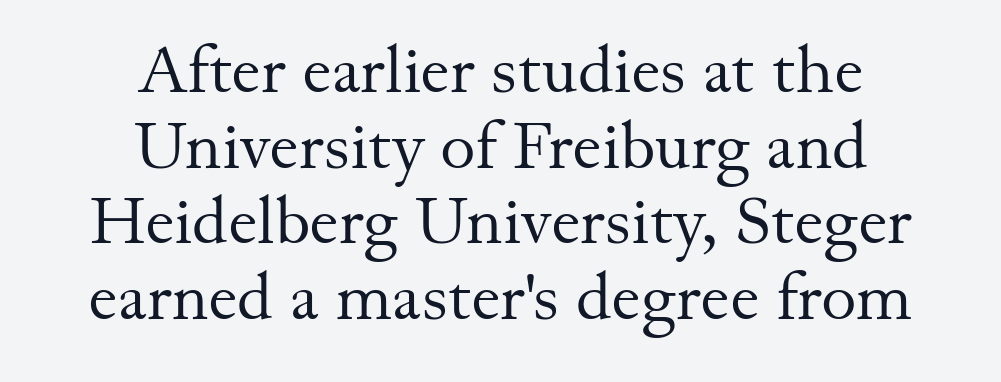
The image shows 67 px regular-weight serif type, upright; set centered, tight line spacing (1.13x), normal letter spacing, not underlined; medium stroke contrast and a small x-height.
